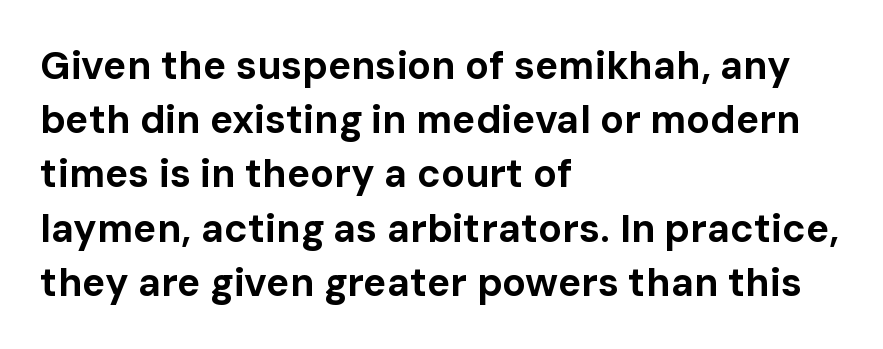
The image shows 39 px bold sans-serif type, upright; set left-aligned, normal line spacing (1.39x), normal letter spacing, not underlined; low stroke contrast and a medium x-height.
